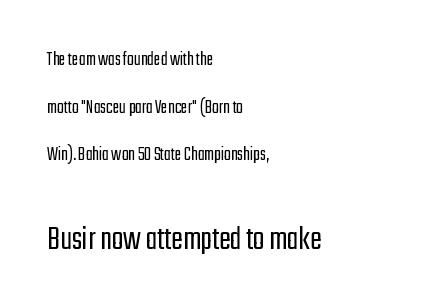
Q: Is the text bold? A: No.
Q: Is the text italic (slanted)? A: No, it is upright.
Q: Is the typeface a serif or a sans-serif typeface? A: Sans-serif.
Q: Is the text underlined? A: No.
Q: How is the paragraph aligned? A: Left-aligned.
Q: Is the spacing between letters normal or unusually wide? A: Normal.
Q: Is the spacing between lines tight, normal or loose? A: Loose.
Q: Which block of text is set in a larger size, the first (top) or the second (bottom)? A: The second (bottom) one.
Q: Width (condensed, normal, or wide)? A: Condensed.
Q: Stroke contrast? A: Low.
Q: x-height? A: Medium.
Q: Monospaced? A: No.
